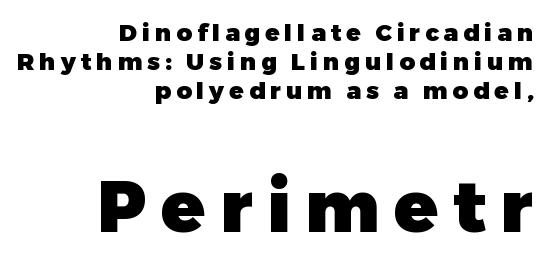
Q: Is the text bold? A: Yes.
Q: Is the text italic (slanted)? A: No, it is upright.
Q: Is the typeface a serif or a sans-serif typeface? A: Sans-serif.
Q: Is the text underlined? A: No.
Q: How is the paragraph aligned? A: Right-aligned.
Q: Is the spacing between letters normal or unusually wide? A: Unusually wide.
Q: Which block of text is set in a larger size, the first (top) or the second (bottom)? A: The second (bottom) one.
Q: Width (condensed, normal, or wide)? A: Normal.
Q: Stroke contrast? A: Low.
Q: x-height? A: Medium.
Q: Monospaced? A: No.
